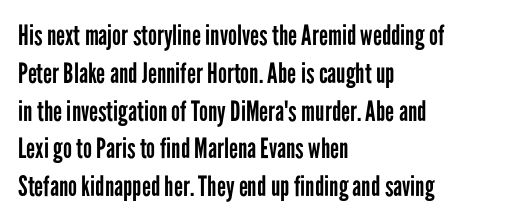
Summary of vertical rhythm: regular, with standard interline spacing. Look at the bottom of the vertical strokes: they stop flat, with no serifs. Summary of weight: not heavy and not bold. The face used here is proportionally spaced, like ordinary book or web type. Honestly, the letter spacing is just normal — you wouldn't notice it. All the whitespace from short lines collects on the right.
